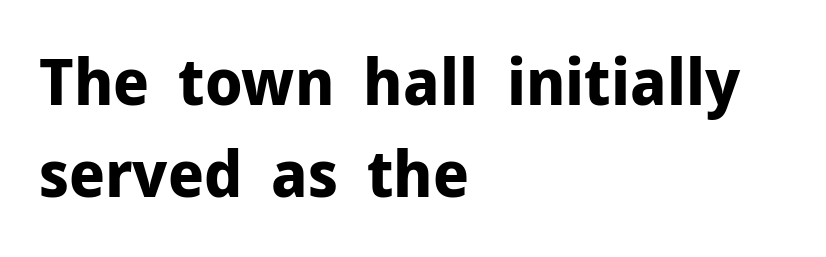
Between one letter and the next there's only the usual sliver of space. Line starts are locked; line ends wander. Do the letters lean? They stand straight. Emphasis by weight is at full strength: bold.
